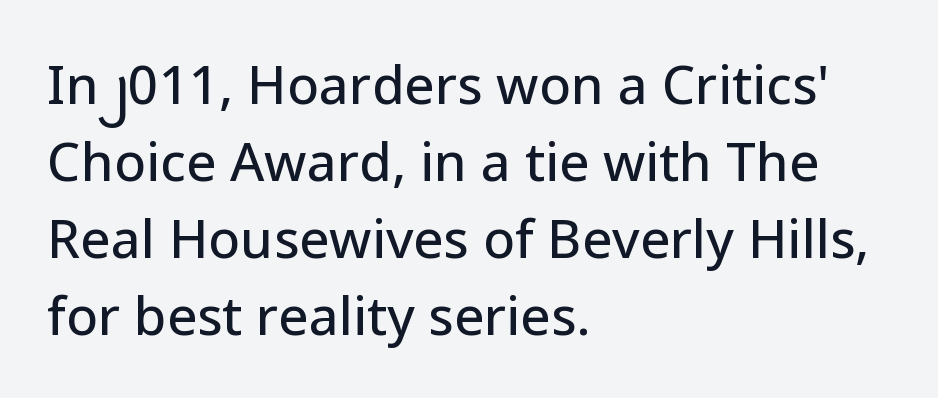
Q: Is the text italic (slanted)? A: No, it is upright.
Q: Is the typeface a serif or a sans-serif typeface? A: Sans-serif.
Q: Is the text underlined? A: No.
Q: How is the paragraph aligned? A: Left-aligned.
Q: Is the spacing between letters normal or unusually wide? A: Normal.
Q: Is the spacing between lines tight, normal or loose? A: Normal.
Q: Width (condensed, normal, or wide)? A: Normal.
Q: Stroke contrast? A: Low.
Q: x-height? A: Medium.
Q: Monospaced? A: No.
